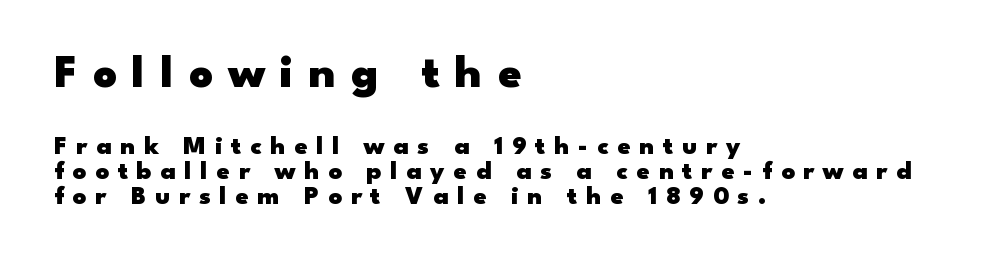
The image shows 46 px heavy, wide sans-serif type, upright; set left-aligned, tight line spacing (0.96x), unusually wide letter spacing (+0.34 em), not underlined; the first (top) block is 1.77x larger; low stroke contrast and a small x-height.
